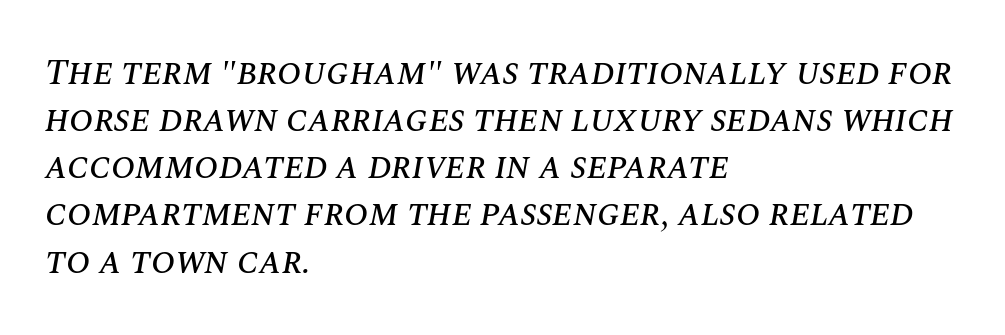
Posture: slanted. Looks like regular typesetting: each glyph gets only the width it needs. This sample is left-justified, so line endings fall wherever the words run out. Here the glyphs are tracked normally, forming tight word shapes.
